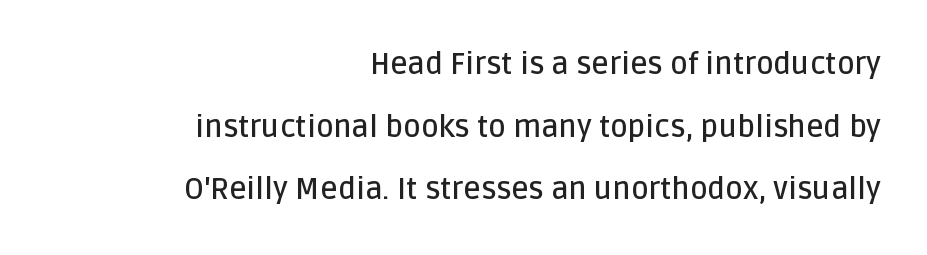
The image shows 30 px semibold sans-serif type, upright; set right-aligned, loose line spacing (2.09x), normal letter spacing, not underlined; low stroke contrast and a large x-height.
